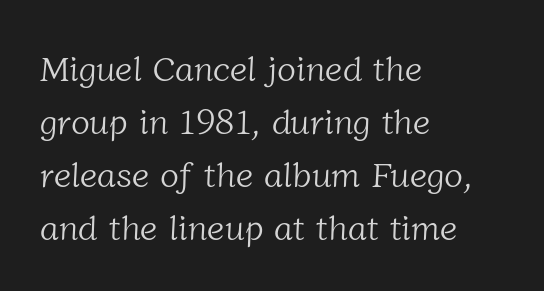
{"serif": "yes", "bold": "no", "weight": "light", "width": "normal", "stroke_contrast": "low", "x_height": "medium", "monospaced": "no", "underline": "no", "align": "left", "line_spacing": "normal", "line_spacing_ratio": 1.51, "letter_spacing": "normal", "letter_spacing_em": 0.0, "glyph_px": 35}
